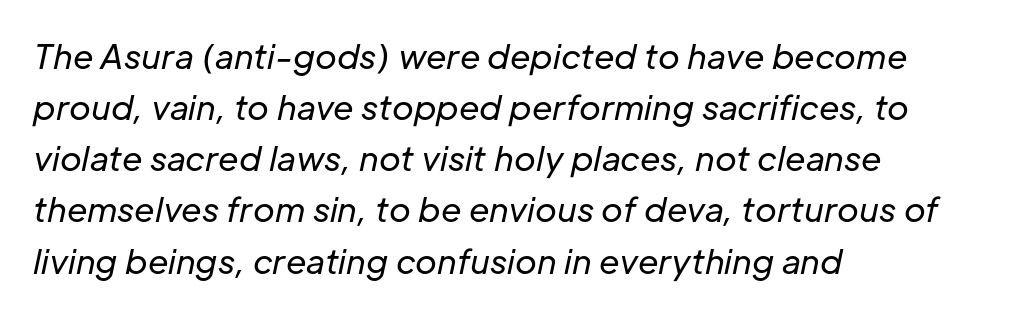
The image shows 33 px regular-weight type, italic (leaning right); set left-aligned, normal line spacing (1.55x), normal letter spacing, not underlined; low stroke contrast and a medium x-height.
